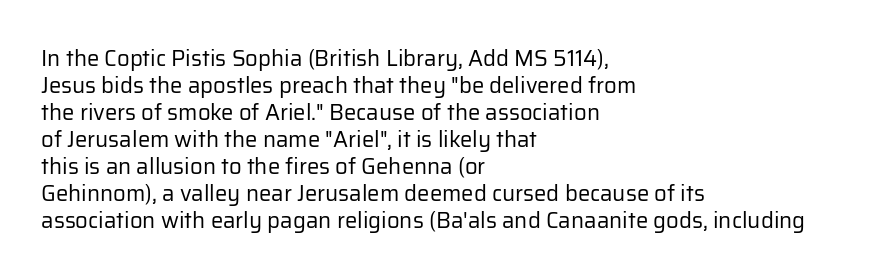
Beneath every word, the page is bare. The lettering holds an erect, upright posture throughout. Caption: face not bold, strokes unweighted. The gaps between neighbouring characters are ordinary and unremarkable.
